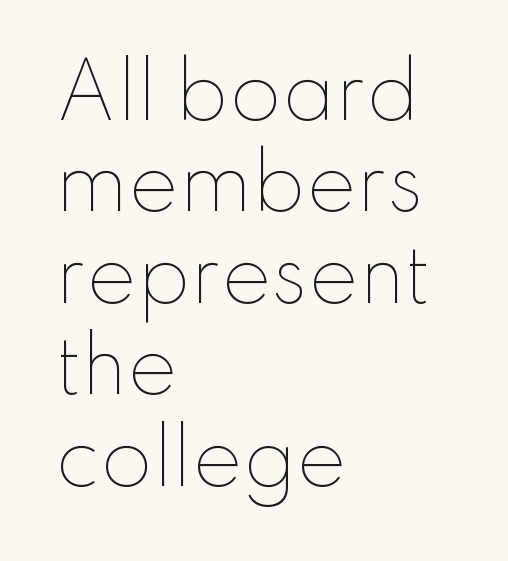
The line texture is even and compact thanks to regular tracking. You could not count columns in this text — the font is proportionally spaced. Stroke mass is kept to a normal reading level or below. Check under the words: just untouched page. Where is the straight margin? On the left.
